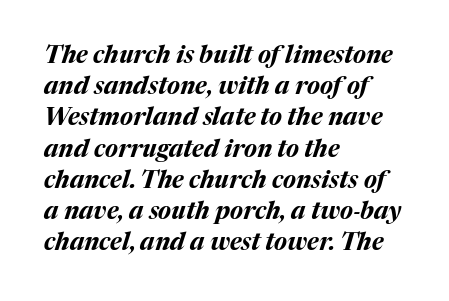
{"italic": "yes", "lean": "right", "slant_degrees": 17, "bold": "yes", "underline": "no", "align": "left", "line_spacing": "normal", "line_spacing_ratio": 1.3, "letter_spacing": "normal", "letter_spacing_em": 0.0, "glyph_px": 24}
